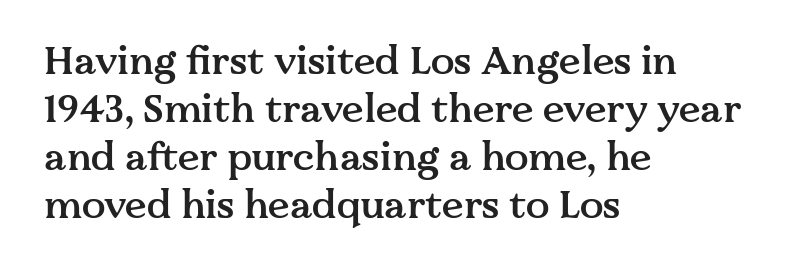
The image shows 39 px semibold serif type, upright; set left-aligned, line spacing 1.23x, normal letter spacing, not underlined; medium stroke contrast and a medium x-height.
